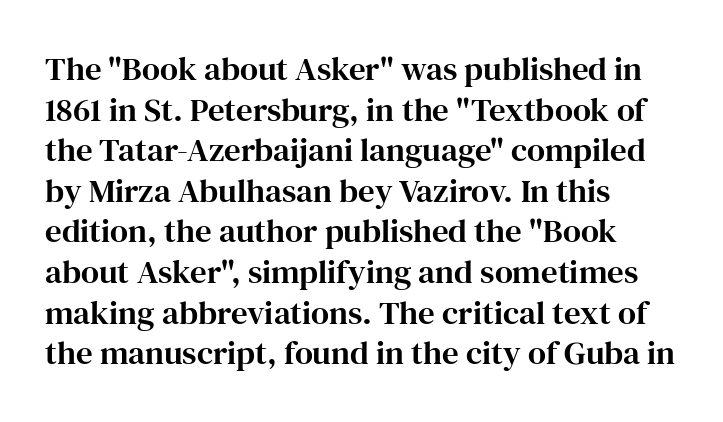
Q: Is the text italic (slanted)? A: No, it is upright.
Q: Is the typeface a serif or a sans-serif typeface? A: Serif.
Q: Is the text underlined? A: No.
Q: How is the paragraph aligned? A: Left-aligned.
Q: Is the spacing between letters normal or unusually wide? A: Normal.
Q: Width (condensed, normal, or wide)? A: Normal.
Q: Stroke contrast? A: High.
Q: x-height? A: Medium.
Q: Monospaced? A: No.
